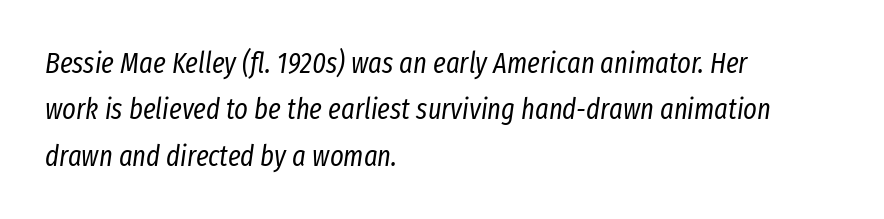
The typeface has the unassuming heft of standard copy or less. Short and long lines alike share a common starting point at left. When letters slant like this, we call the style italic. The face used here is proportionally spaced, like ordinary book or web type. The lines sit at an ordinary, default distance from one another. Descenders hang freely into open space.
